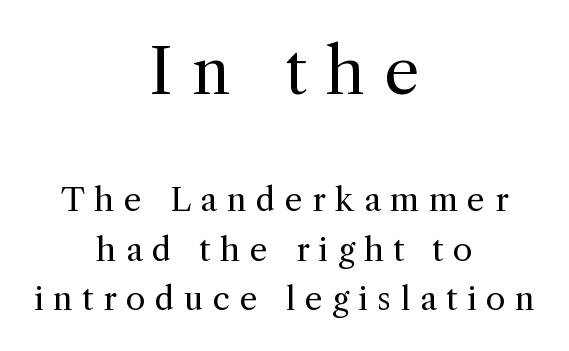
The image shows 63 px regular-weight serif type, upright; set centered, normal line spacing (1.54x), unusually wide letter spacing (+0.3 em), not underlined; the first (top) block is 1.97x larger; a medium x-height.
